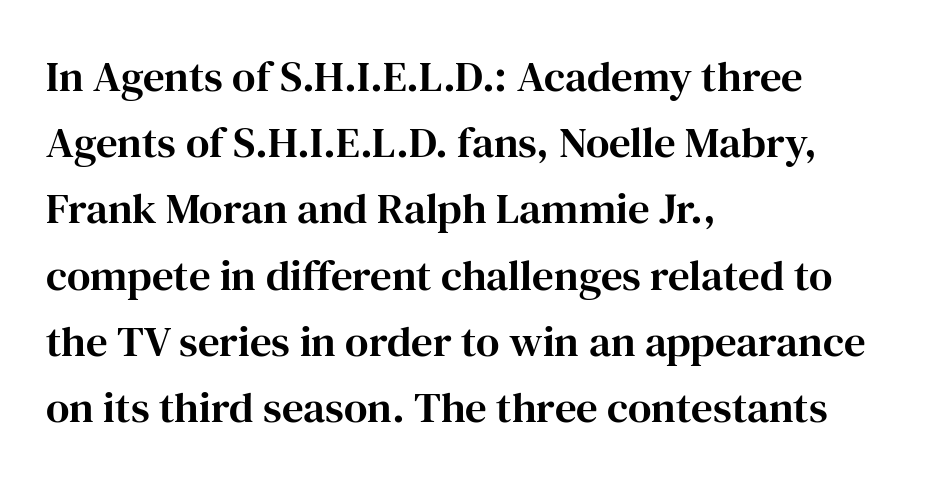
Q: Is the text italic (slanted)? A: No, it is upright.
Q: Is the typeface a serif or a sans-serif typeface? A: Serif.
Q: Is the text underlined? A: No.
Q: How is the paragraph aligned? A: Left-aligned.
Q: Is the spacing between letters normal or unusually wide? A: Normal.
Q: Is the spacing between lines tight, normal or loose? A: Normal.
Q: Width (condensed, normal, or wide)? A: Normal.
Q: Stroke contrast? A: High.
Q: x-height? A: Medium.
Q: Monospaced? A: No.
